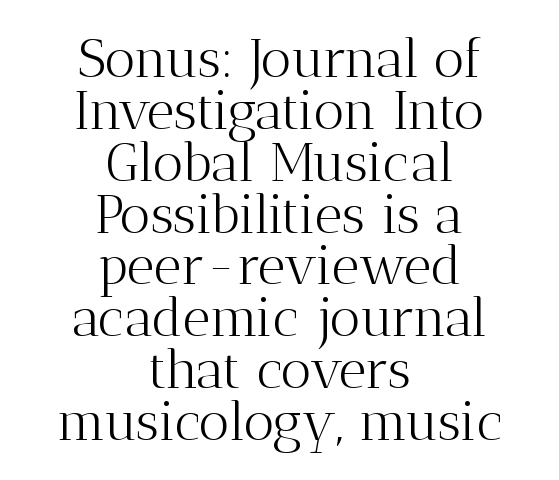
Q: Is the text bold? A: No.
Q: Is the text italic (slanted)? A: No, it is upright.
Q: Is the typeface a serif or a sans-serif typeface? A: Serif.
Q: Is the text underlined? A: No.
Q: How is the paragraph aligned? A: Centered.
Q: Is the spacing between letters normal or unusually wide? A: Normal.
Q: Is the spacing between lines tight, normal or loose? A: Tight.
Q: Width (condensed, normal, or wide)? A: Normal.
Q: Stroke contrast? A: Medium.
Q: x-height? A: Medium.
Q: Monospaced? A: No.
